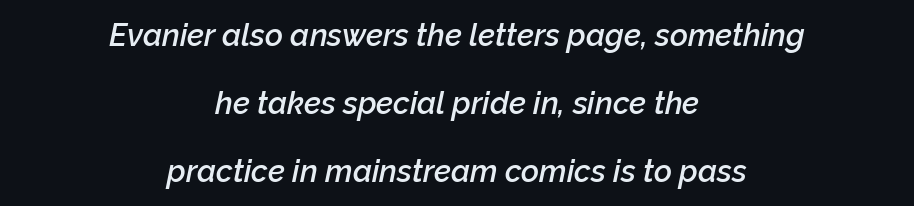
{"italic": "yes", "lean": "right", "slant_degrees": 12, "bold": "semi", "weight": "semibold", "width": "normal", "stroke_contrast": "low", "x_height": "medium", "monospaced": "no", "underline": "no", "align": "center", "line_spacing": "loose", "line_spacing_ratio": 2.19, "letter_spacing": "normal", "letter_spacing_em": 0.0, "glyph_px": 31}
